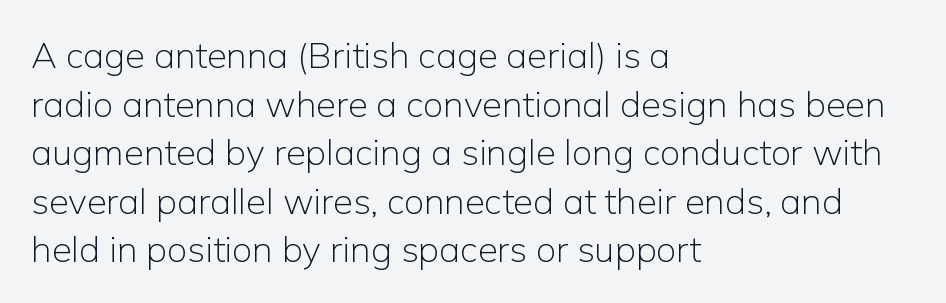
Each new line begins a customary step beneath the previous one. Character widths vary here, with narrow letters taking less room than wide ones. Glyph-to-glyph distance matches everyday printed text. The rendering anchors every line to the left-hand side.
